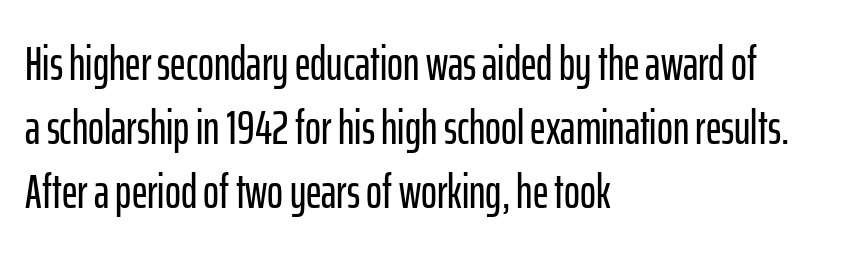
{"serif": "no", "italic": "no", "width": "condensed", "stroke_contrast": "low", "x_height": "medium", "monospaced": "no", "underline": "no", "align": "left", "line_spacing": "normal", "line_spacing_ratio": 1.33, "letter_spacing": "normal", "letter_spacing_em": 0.0, "glyph_px": 48}
